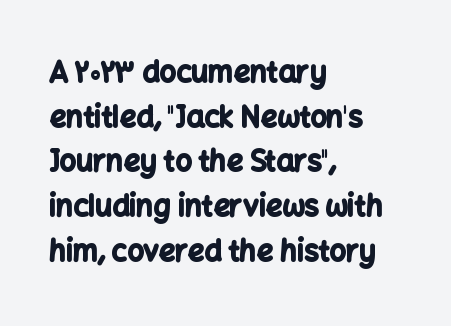
Q: Is the text bold? A: Yes.
Q: Is the text italic (slanted)? A: No, it is upright.
Q: Is the typeface a serif or a sans-serif typeface? A: Sans-serif.
Q: Is the text underlined? A: No.
Q: How is the paragraph aligned? A: Left-aligned.
Q: Is the spacing between letters normal or unusually wide? A: Normal.
Q: Is the spacing between lines tight, normal or loose? A: Normal.
Q: Width (condensed, normal, or wide)? A: Normal.
Q: Stroke contrast? A: Low.
Q: x-height? A: Medium.
Q: Monospaced? A: No.
